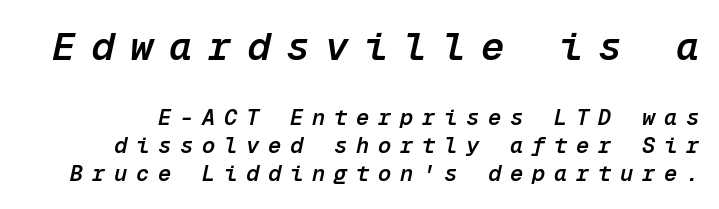
The image shows 39 px semibold type, italic (leaning right), monospaced; set normal line spacing (1.29x), unusually wide letter spacing (+0.4 em), not underlined; the first (top) block is 1.77x larger; low stroke contrast and a medium x-height.
